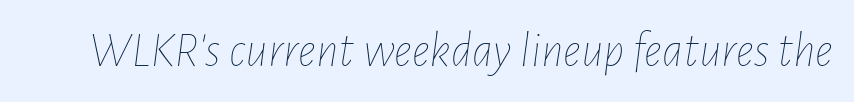
On a weight scale, this lands at 450 or below. The lettering tilts uniformly, giving the passage an italic look. The horizontal fit of the characters is conventional and even. Only glyphs here, with clear space below each row. Varying glyph widths throughout — classic text-font behaviour.
